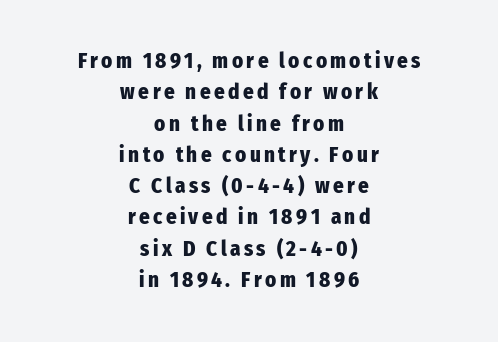
The image shows 21 px bold type, upright; set centered, normal line spacing (1.49x), not underlined.
